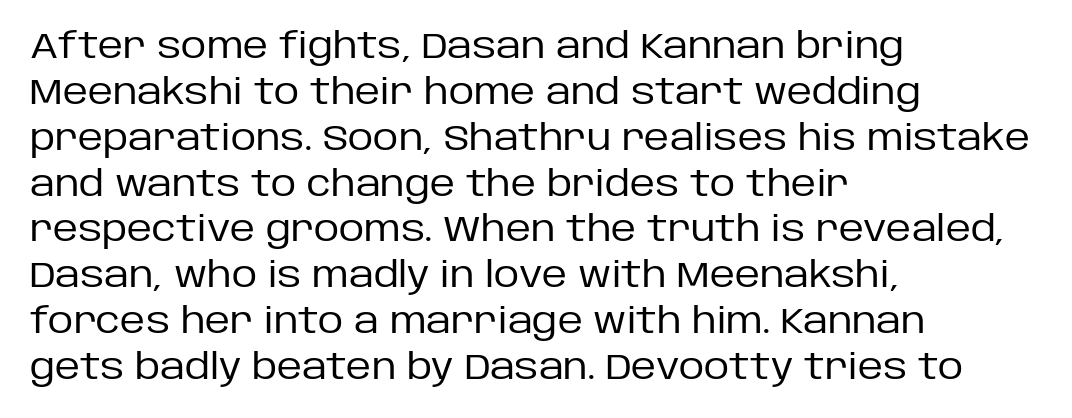
The image shows 35 px regular-weight sans-serif type, upright; set left-aligned, normal line spacing (1.31x), normal letter spacing, not underlined; low stroke contrast and a large x-height.
